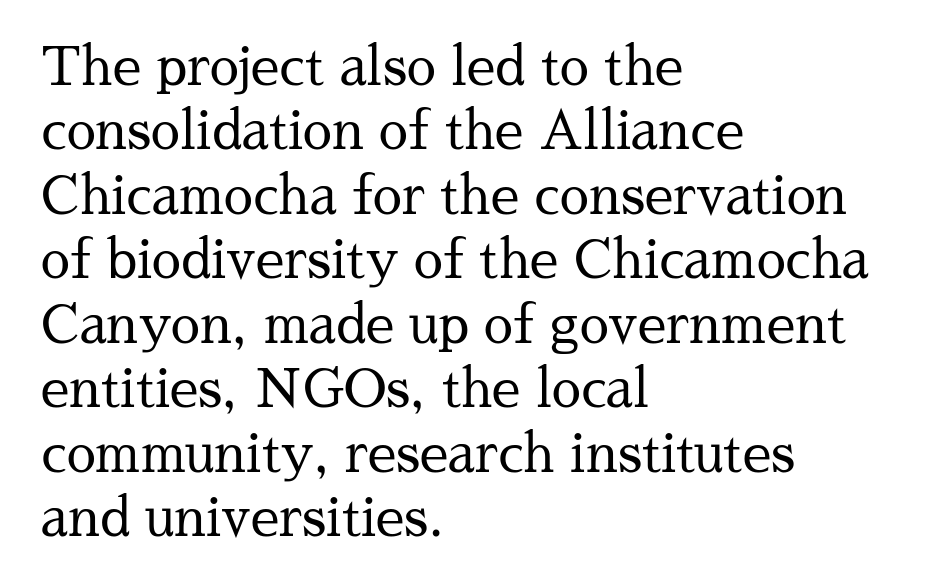
{"serif": "yes", "italic": "no", "bold": "no", "weight": "regular", "width": "normal", "stroke_contrast": "medium", "x_height": "medium", "monospaced": "no", "underline": "no", "align": "left", "line_spacing_ratio": 1.24, "letter_spacing": "normal", "letter_spacing_em": 0.0, "glyph_px": 52}
